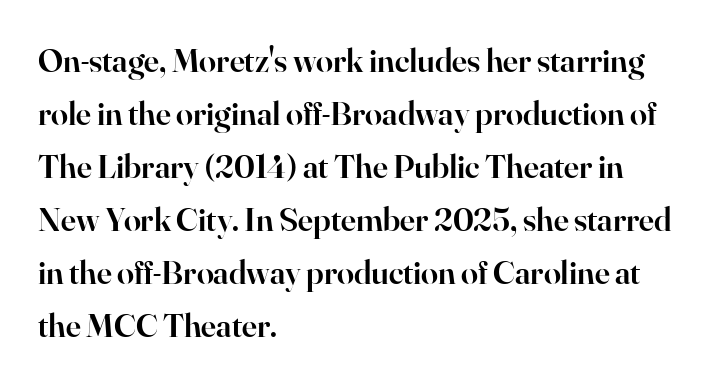
Rendered with straight, roman letterforms. Inter-character spacing is left at the font's built-in metrics. The designer left line spacing at the default. The rendering anchors every line to the left-hand side. Here the designer chose a conventional face with non-uniform glyph widths.
